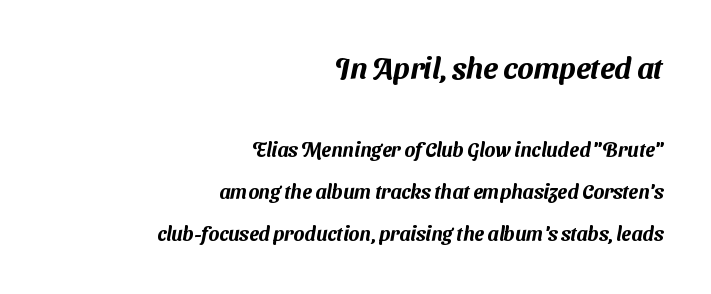
Q: Is the typeface a serif or a sans-serif typeface? A: Sans-serif.
Q: Is the text underlined? A: No.
Q: How is the paragraph aligned? A: Right-aligned.
Q: Is the spacing between letters normal or unusually wide? A: Normal.
Q: Is the spacing between lines tight, normal or loose? A: Loose.
Q: Which block of text is set in a larger size, the first (top) or the second (bottom)? A: The first (top) one.
Q: Width (condensed, normal, or wide)? A: Normal.
Q: Stroke contrast? A: Medium.
Q: x-height? A: Medium.
Q: Monospaced? A: No.
